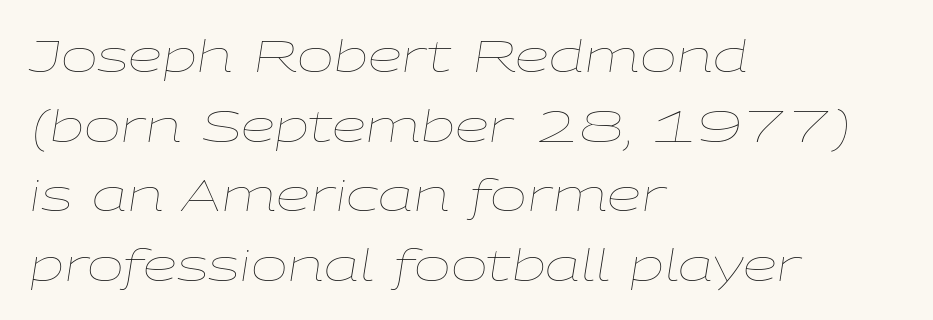
Q: Is the text bold? A: No.
Q: Is the text italic (slanted)? A: Yes, it leans right by about 9 degrees.
Q: Is the text underlined? A: No.
Q: How is the paragraph aligned? A: Left-aligned.
Q: Is the spacing between letters normal or unusually wide? A: Normal.
Q: Is the spacing between lines tight, normal or loose? A: Normal.
Q: Width (condensed, normal, or wide)? A: Wide.
Q: Stroke contrast? A: Low.
Q: x-height? A: Medium.
Q: Monospaced? A: No.
